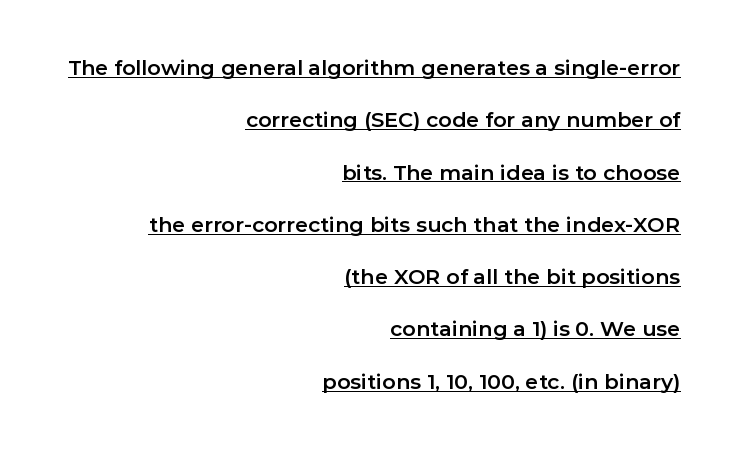
{"italic": "no", "underline": "yes", "align": "right", "line_spacing": "loose", "line_spacing_ratio": 2.49, "letter_spacing": "normal", "letter_spacing_em": 0.0, "glyph_px": 21}
